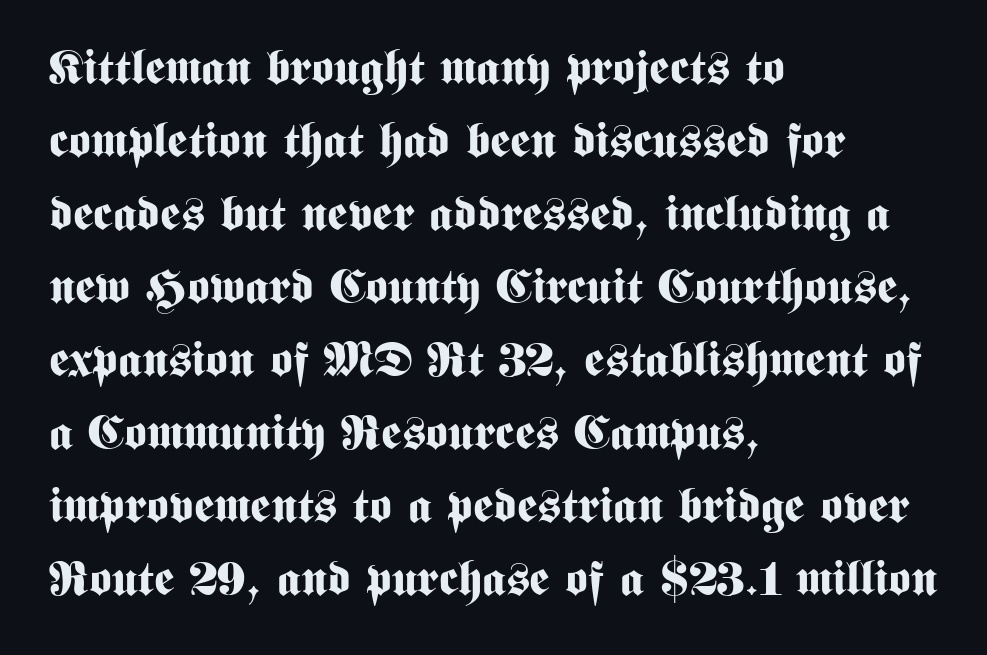
Q: Is the text bold? A: Yes.
Q: Is the text italic (slanted)? A: No, it is upright.
Q: Is the typeface a serif or a sans-serif typeface? A: Sans-serif.
Q: Is the text underlined? A: No.
Q: How is the paragraph aligned? A: Left-aligned.
Q: Is the spacing between letters normal or unusually wide? A: Normal.
Q: Is the spacing between lines tight, normal or loose? A: Normal.
Q: Width (condensed, normal, or wide)? A: Condensed.
Q: Stroke contrast? A: Medium.
Q: x-height? A: Medium.
Q: Monospaced? A: No.
